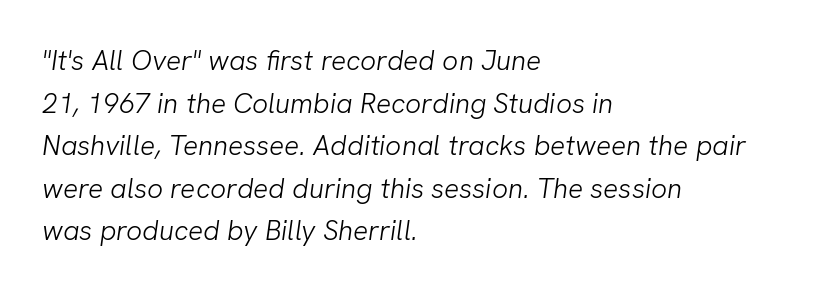
The image shows 28 px light sans-serif type; set left-aligned, normal line spacing (1.52x), normal letter spacing, not underlined; low stroke contrast and a medium x-height.
